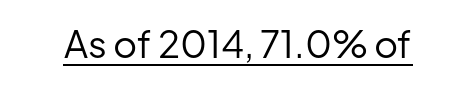
{"serif": "no", "italic": "no", "bold": "no", "weight": "regular", "width": "normal", "stroke_contrast": "low", "x_height": "medium", "monospaced": "no", "underline": "yes", "letter_spacing": "normal", "letter_spacing_em": 0.0, "glyph_px": 37}
